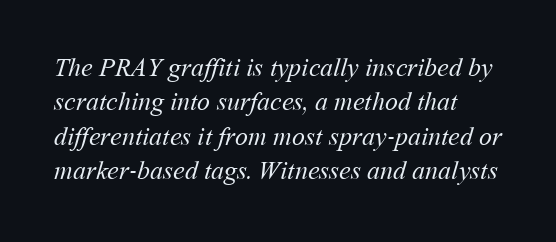
The image shows 26 px text type; set normal line spacing (1.32x), normal letter spacing, not underlined.
